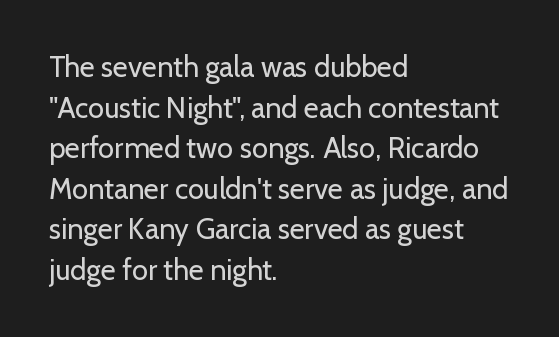
{"serif": "no", "italic": "no", "bold": "no", "weight": "regular", "width": "normal", "stroke_contrast": "low", "x_height": "medium", "monospaced": "no", "underline": "no", "align": "left", "line_spacing": "normal", "line_spacing_ratio": 1.4, "letter_spacing": "normal", "letter_spacing_em": 0.0, "glyph_px": 29}
